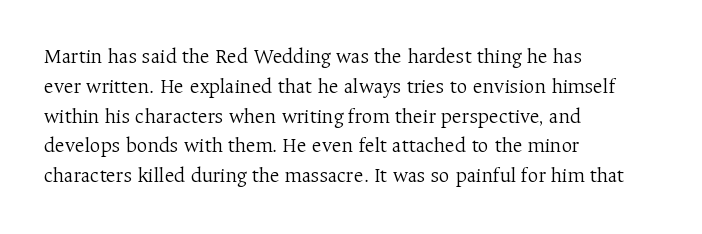
Q: Is the text bold? A: No.
Q: Is the text italic (slanted)? A: No, it is upright.
Q: Is the text underlined? A: No.
Q: How is the paragraph aligned? A: Left-aligned.
Q: Is the spacing between letters normal or unusually wide? A: Normal.
Q: Is the spacing between lines tight, normal or loose? A: Normal.
